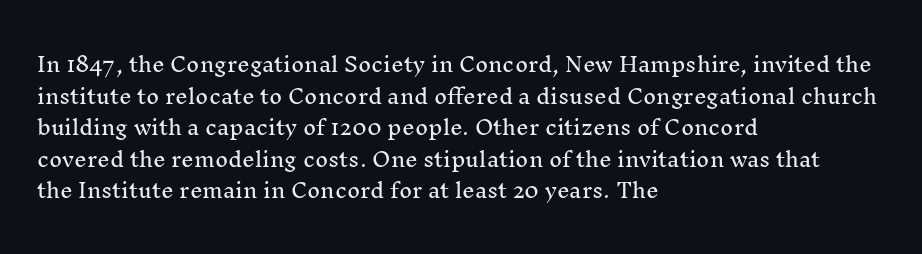
Q: Is the text italic (slanted)? A: No, it is upright.
Q: Is the text underlined? A: No.
Q: How is the paragraph aligned? A: Left-aligned.
Q: Is the spacing between letters normal or unusually wide? A: Normal.
Q: Is the spacing between lines tight, normal or loose? A: Normal.
